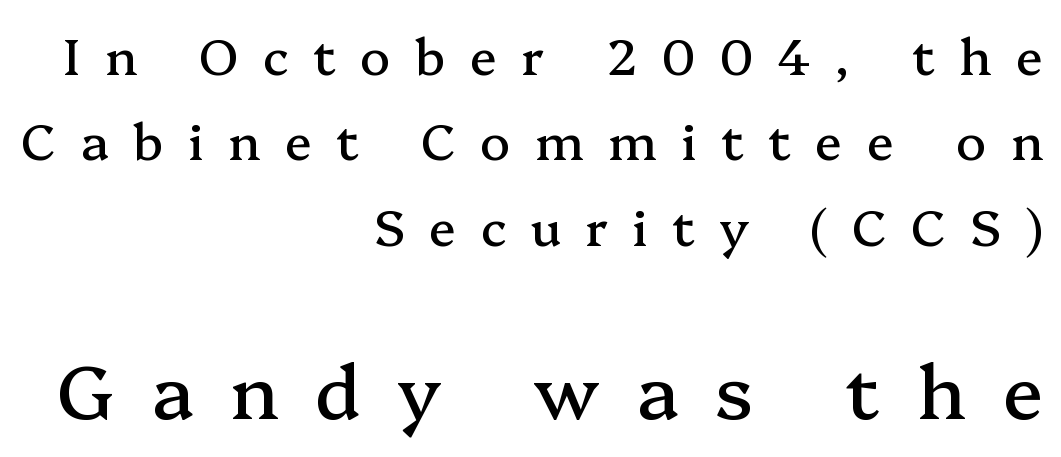
{"serif": "yes", "italic": "no", "width": "normal", "stroke_contrast": "medium", "x_height": "medium", "monospaced": "no", "underline": "no", "align": "right", "line_spacing_ratio": 1.71, "letter_spacing": "wide", "letter_spacing_em": 0.49, "larger_block": "second", "size_ratio": 1.5, "glyph_px": 75}
